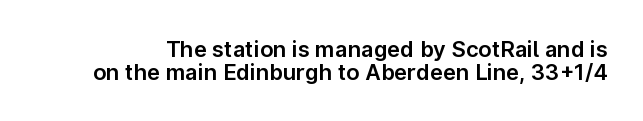
Q: Is the text italic (slanted)? A: No, it is upright.
Q: Is the text underlined? A: No.
Q: Is the spacing between letters normal or unusually wide? A: Normal.
Q: Is the spacing between lines tight, normal or loose? A: Tight.
